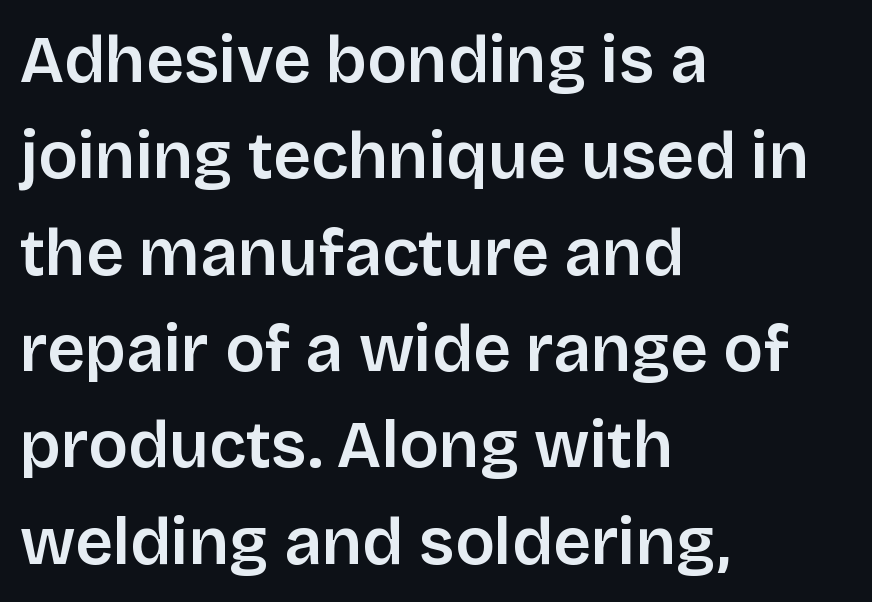
The image shows 66 px sans-serif type, upright; set left-aligned, normal line spacing (1.46x), normal letter spacing, not underlined; low stroke contrast and a large x-height.
